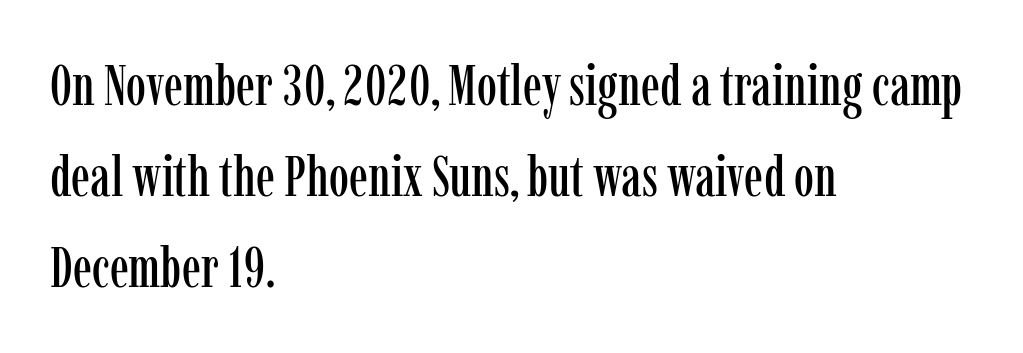
The image shows 57 px condensed serif type, upright; set left-aligned, normal line spacing (1.6x), normal letter spacing, not underlined; low stroke contrast and a medium x-height.
